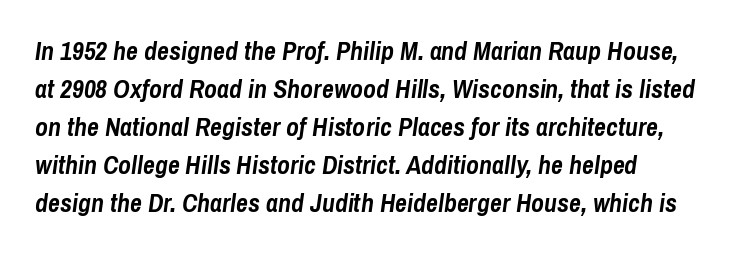
The rendering uses a moderate line-height, typical for paragraphs. Does extra space separate the letters? No, they use regular spacing. Typographic density is high because the face is bold. Emphasis-style slanted type is in use. Letters rest on an invisible, unmarked baseline.
